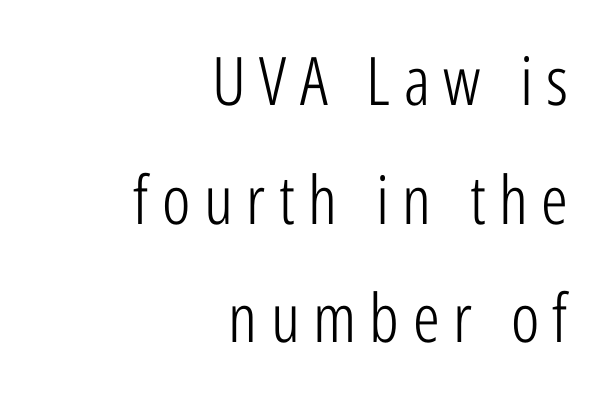
The image shows 67 px light, condensed sans-serif type, upright; set right-aligned, line spacing 1.77x, unusually wide letter spacing (+0.2 em), not underlined; low stroke contrast and a medium x-height.
